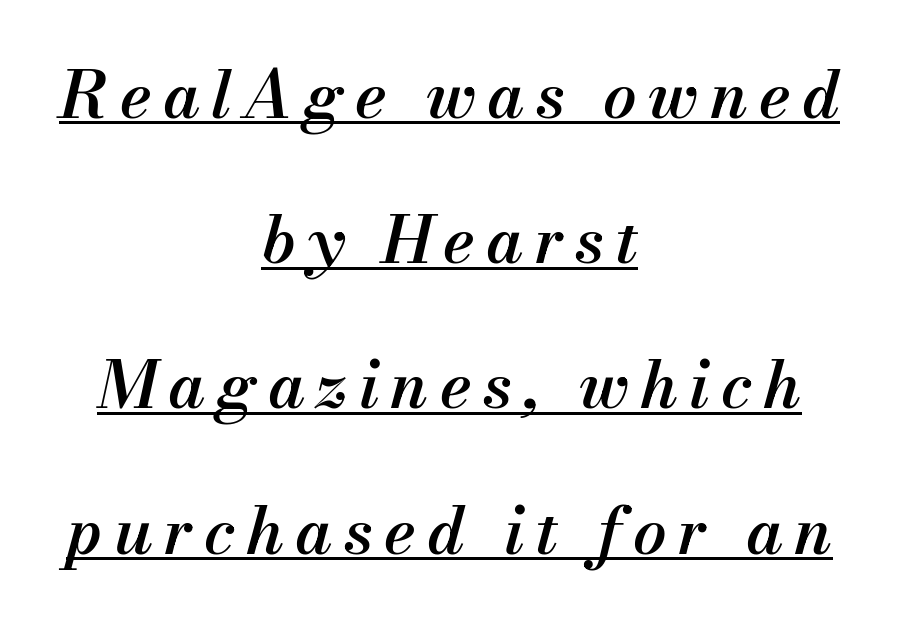
A baseline rule has been typeset under these characters. The face used here is proportionally spaced, like ordinary book or web type. The glyphs have the mass of a demibold cut, below bold. Is there much room between lines? Yes — plenty of vertical air separates them. In terms of posture, this sample is oblique. Every row of glyphs is offset so its center matches the block's center.
